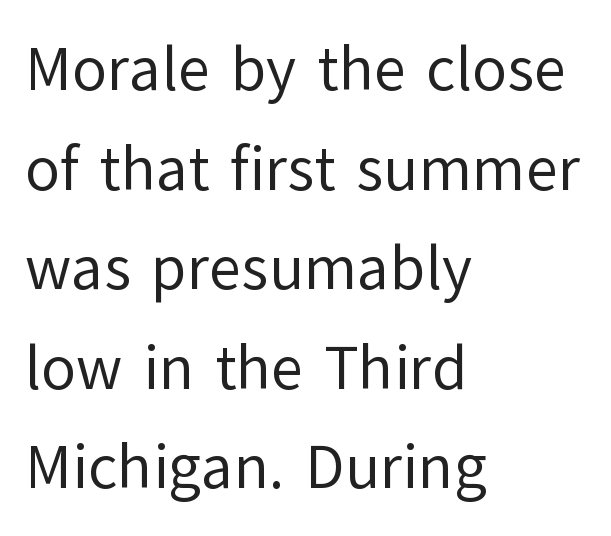
{"serif": "no", "italic": "no", "bold": "no", "weight": "regular", "width": "normal", "stroke_contrast": "low", "x_height": "medium", "monospaced": "no", "underline": "no", "align": "left", "line_spacing": "normal", "line_spacing_ratio": 1.58, "letter_spacing": "normal", "letter_spacing_em": 0.0, "glyph_px": 63}
